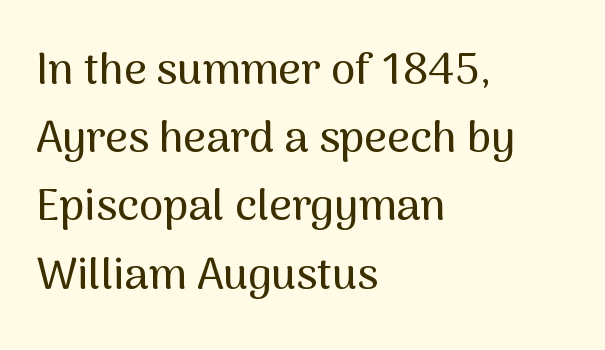
Q: Is the text italic (slanted)? A: No, it is upright.
Q: Is the typeface a serif or a sans-serif typeface? A: Sans-serif.
Q: Is the text underlined? A: No.
Q: How is the paragraph aligned? A: Left-aligned.
Q: Is the spacing between letters normal or unusually wide? A: Normal.
Q: Is the spacing between lines tight, normal or loose? A: Normal.
Q: Width (condensed, normal, or wide)? A: Normal.
Q: Stroke contrast? A: Medium.
Q: x-height? A: Medium.
Q: Monospaced? A: No.
